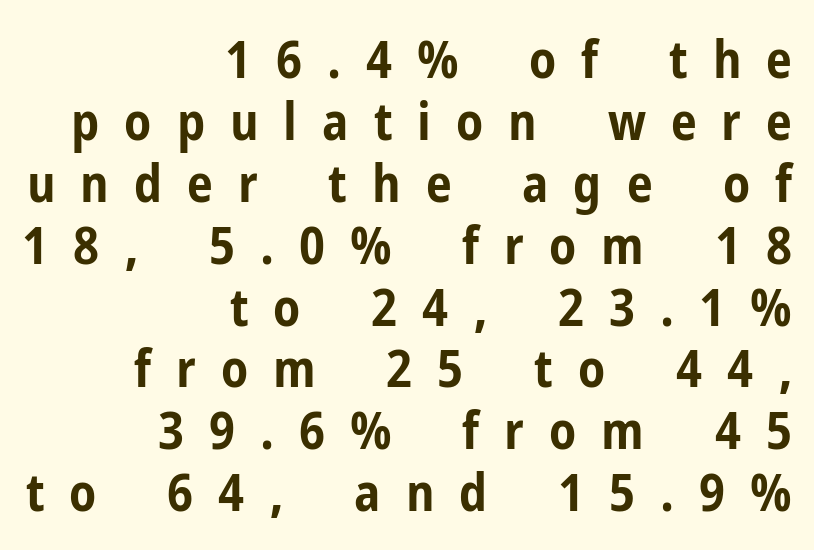
{"serif": "no", "italic": "no", "bold": "yes", "weight": "bold", "width": "condensed", "stroke_contrast": "low", "x_height": "medium", "monospaced": "no", "underline": "no", "align": "right", "line_spacing_ratio": 1.19, "letter_spacing": "wide", "letter_spacing_em": 0.48, "glyph_px": 52}
